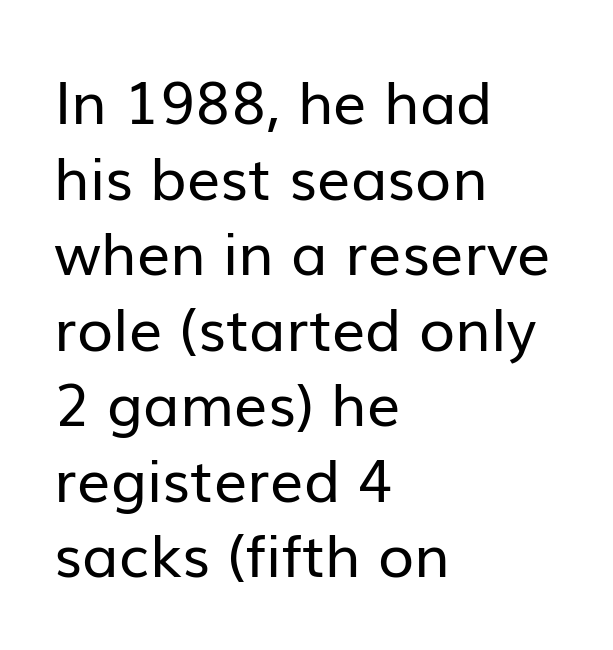
One-word summary of the alignment: left. Clear beneath every line of the passage. The passage shown has conventional tracking throughout. The font sits on the lighter half of the weight spectrum, regular included.
